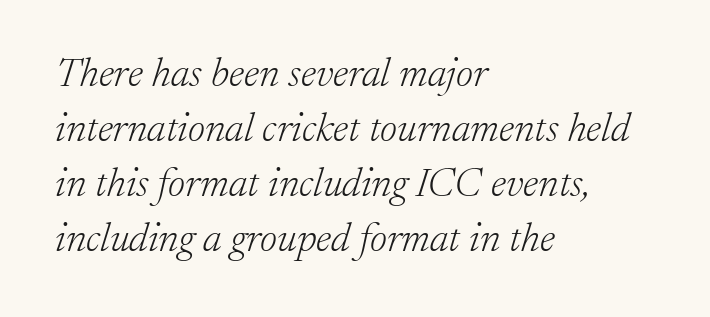
{"serif": "yes", "italic": "yes", "lean": "right", "slant_degrees": 17, "bold": "no", "weight": "light", "width": "normal", "stroke_contrast": "low", "x_height": "medium", "monospaced": "no", "underline": "no", "align": "left", "line_spacing": "normal", "line_spacing_ratio": 1.34, "letter_spacing": "normal", "letter_spacing_em": 0.0, "glyph_px": 41}
